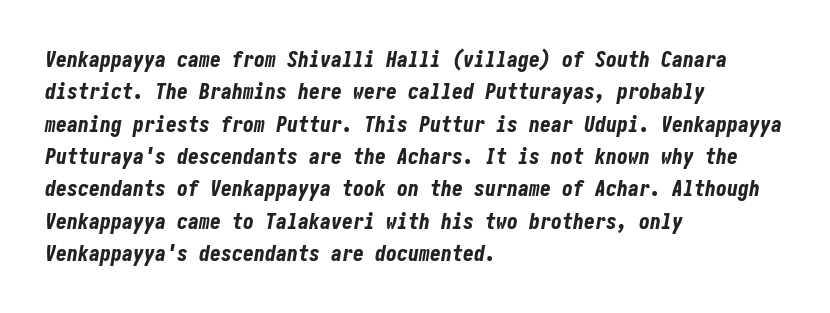
Q: Is the text bold? A: Yes.
Q: Is the text italic (slanted)? A: Yes, it leans right by about 10 degrees.
Q: Is the text underlined? A: No.
Q: How is the paragraph aligned? A: Left-aligned.
Q: Is the spacing between letters normal or unusually wide? A: Normal.
Q: Is the spacing between lines tight, normal or loose? A: Normal.
